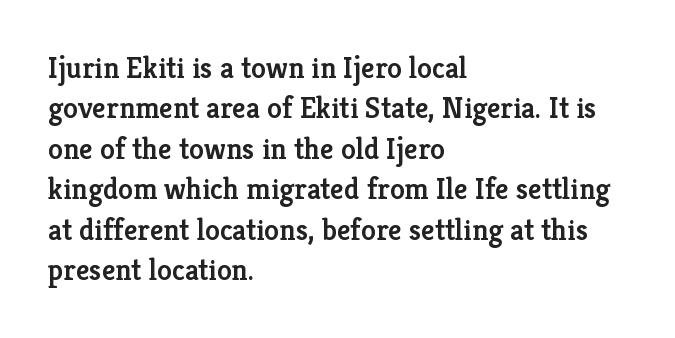
{"serif": "yes", "italic": "no", "bold": "semi", "weight": "semibold", "width": "normal", "stroke_contrast": "low", "x_height": "medium", "monospaced": "no", "underline": "no", "align": "left", "line_spacing": "normal", "line_spacing_ratio": 1.35, "letter_spacing": "normal", "letter_spacing_em": 0.0, "glyph_px": 30}
